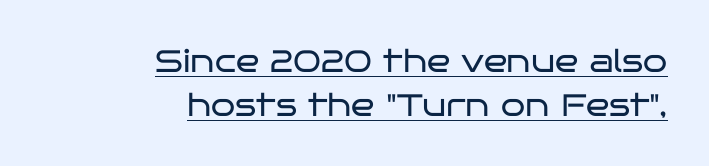
{"serif": "no", "italic": "no", "bold": "no", "weight": "regular", "width": "wide", "stroke_contrast": "low", "x_height": "large", "monospaced": "no", "underline": "yes", "align": "right", "line_spacing": "normal", "line_spacing_ratio": 1.41, "letter_spacing": "normal", "letter_spacing_em": 0.0, "glyph_px": 31}
